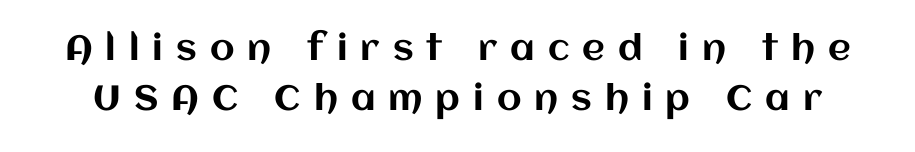
The image shows 35 px text type, upright; set normal line spacing (1.44x), unusually wide letter spacing (+0.37 em), not underlined; medium stroke contrast and a large x-height.
